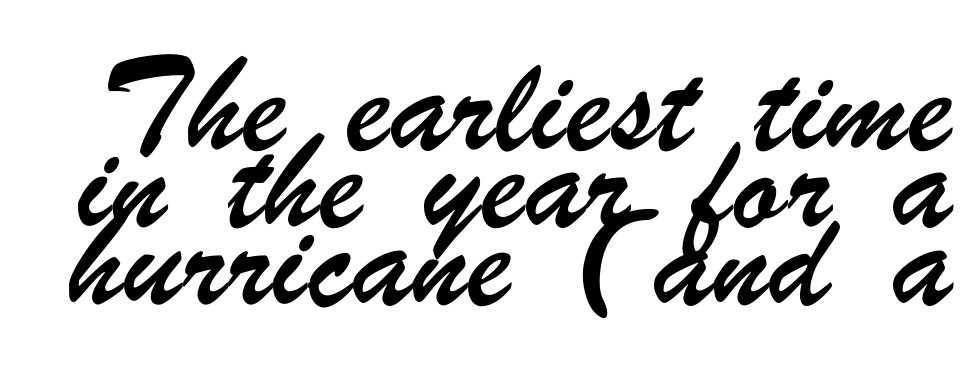
Q: Is the typeface a serif or a sans-serif typeface? A: Sans-serif.
Q: Is the text underlined? A: No.
Q: Is the spacing between letters normal or unusually wide? A: Normal.
Q: Is the spacing between lines tight, normal or loose? A: Normal.
Q: Width (condensed, normal, or wide)? A: Condensed.
Q: Stroke contrast? A: Low.
Q: x-height? A: Small.
Q: Monospaced? A: No.
